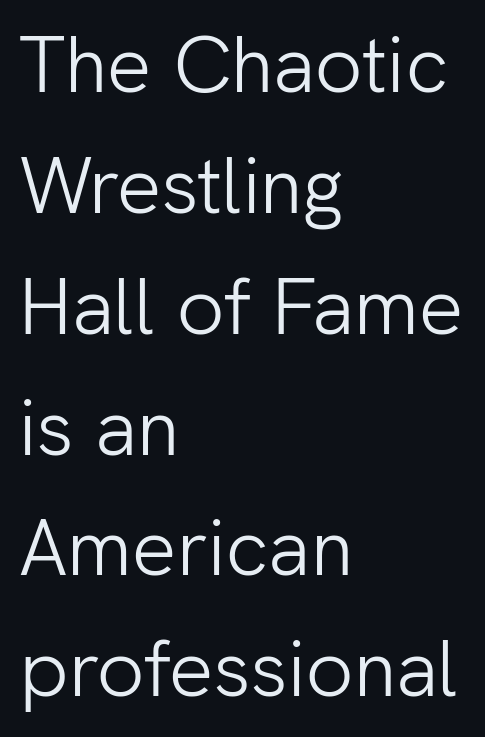
{"serif": "no", "italic": "no", "bold": "no", "weight": "light", "width": "normal", "stroke_contrast": "low", "x_height": "medium", "monospaced": "no", "underline": "no", "align": "left", "line_spacing": "normal", "line_spacing_ratio": 1.53, "letter_spacing": "normal", "letter_spacing_em": 0.0, "glyph_px": 79}
